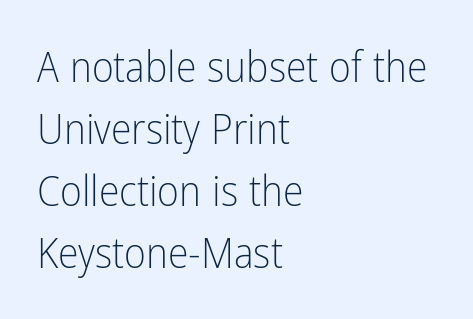
The image shows 42 px light, condensed sans-serif type, upright; set left-aligned, normal line spacing (1.48x), normal letter spacing, not underlined; low stroke contrast and a medium x-height.
